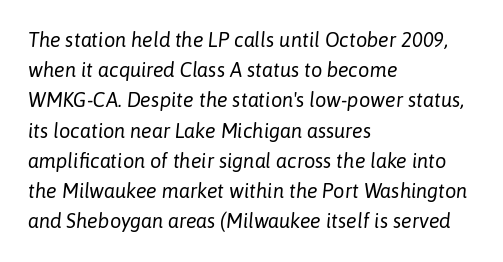
The image shows 20 px text type, italic (leaning right); set left-aligned, normal line spacing (1.51x), normal letter spacing, not underlined.
